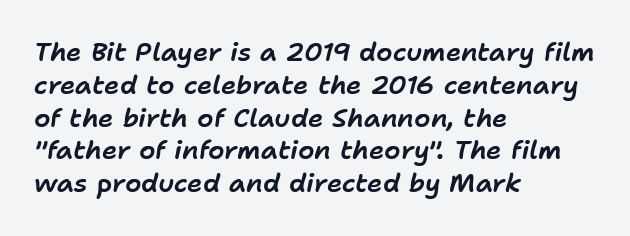
Evenly set lines give the paragraph a standard silhouette. Visually the block forms a straight wall on the left and a jagged coastline on the right. Observe the lean: these are italic letterforms. Beneath every word, the page is bare.
